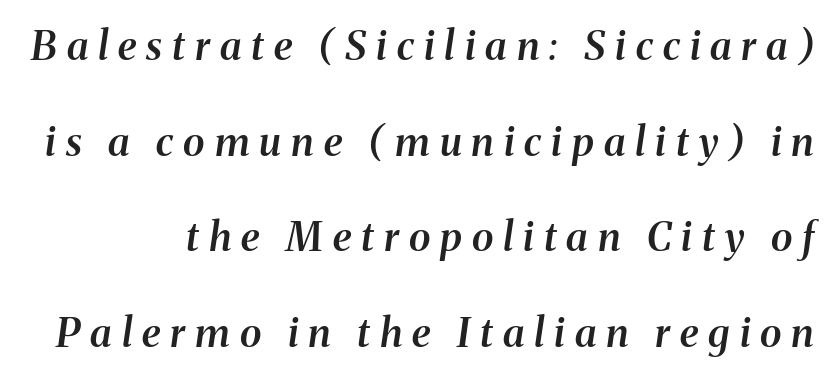
{"serif": "yes", "italic": "yes", "lean": "right", "slant_degrees": 8, "bold": "semi", "weight": "semibold", "width": "normal", "stroke_contrast": "medium", "x_height": "medium", "monospaced": "no", "underline": "no", "line_spacing": "loose", "line_spacing_ratio": 2.39, "letter_spacing": "wide", "letter_spacing_em": 0.25, "glyph_px": 40}
